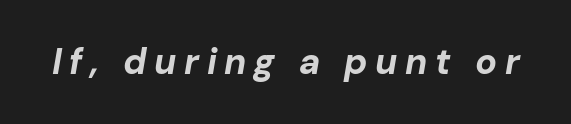
Q: Is the text bold? A: Yes.
Q: Is the text italic (slanted)? A: Yes, it leans right by about 10 degrees.
Q: Is the text underlined? A: No.
Q: Is the spacing between letters normal or unusually wide? A: Unusually wide.
Q: Width (condensed, normal, or wide)? A: Normal.
Q: Stroke contrast? A: Low.
Q: x-height? A: Medium.
Q: Monospaced? A: No.
